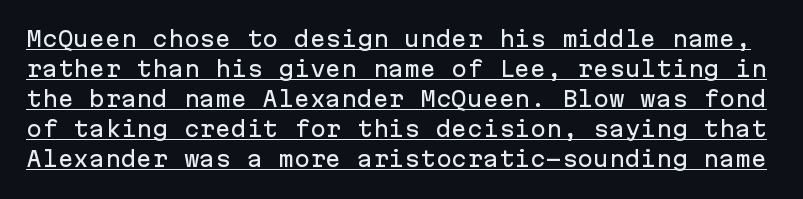
{"italic": "no", "underline": "yes", "line_spacing": "normal", "line_spacing_ratio": 1.43, "letter_spacing": "normal", "letter_spacing_em": 0.0, "glyph_px": 21}
